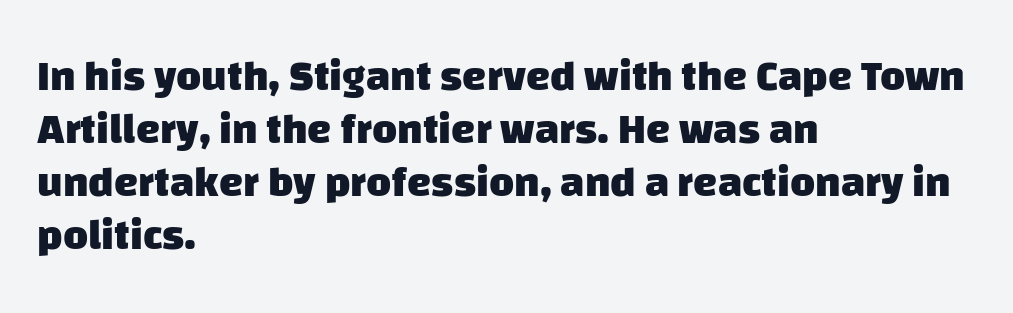
The image shows 43 px heavy sans-serif type; set left-aligned, line spacing 1.23x, normal letter spacing, not underlined; low stroke contrast and a large x-height.
